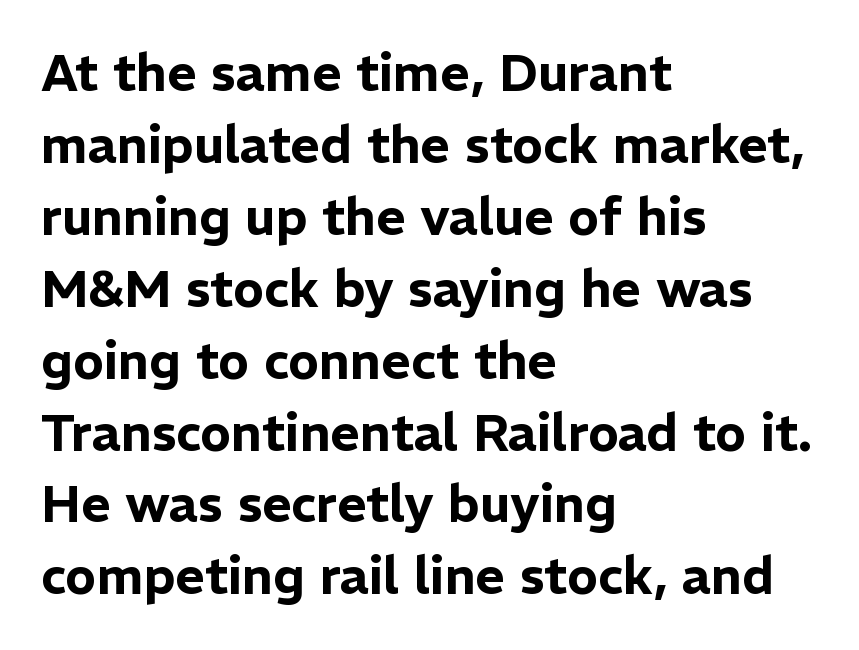
{"serif": "no", "italic": "no", "width": "normal", "stroke_contrast": "low", "x_height": "medium", "monospaced": "no", "underline": "no", "align": "left", "line_spacing": "normal", "line_spacing_ratio": 1.41, "letter_spacing": "normal", "letter_spacing_em": 0.0, "glyph_px": 51}
